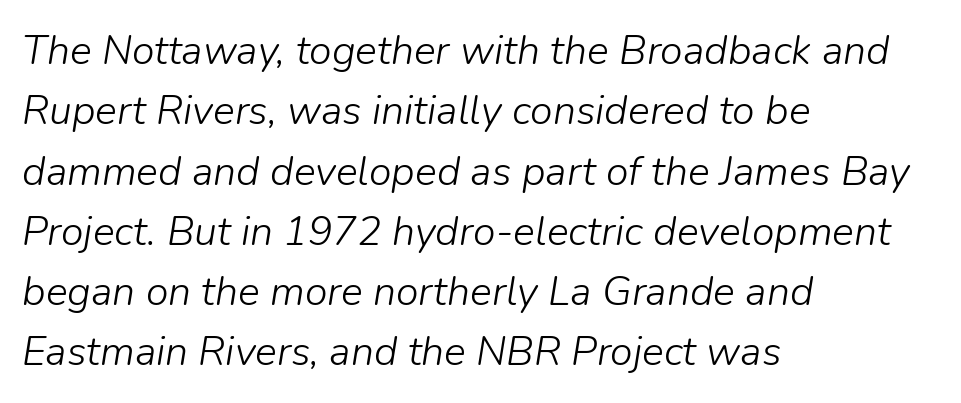
The image shows 41 px light type, italic (leaning right); set left-aligned, normal line spacing (1.47x), normal letter spacing, not underlined; low stroke contrast and a medium x-height.
